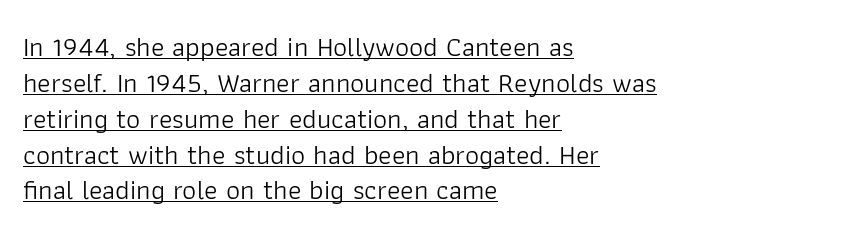
The image shows 28 px light sans-serif type, upright; set left-aligned, normal line spacing (1.28x), normal letter spacing, underlined; low stroke contrast and a medium x-height.
